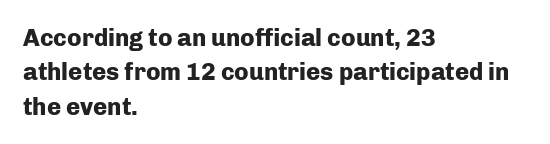
Q: Is the text bold? A: Yes.
Q: Is the text italic (slanted)? A: No, it is upright.
Q: Is the text underlined? A: No.
Q: How is the paragraph aligned? A: Left-aligned.
Q: Is the spacing between letters normal or unusually wide? A: Normal.
Q: Is the spacing between lines tight, normal or loose? A: Normal.
